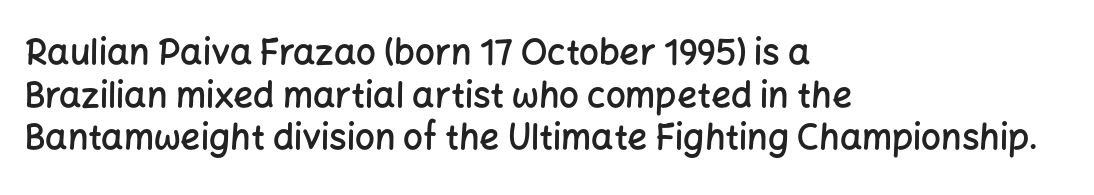
Lines of text with bare space underneath. The passage shown is semibold, sitting just below true bold. There is no visible air inserted between adjacent glyphs. Characters remain perfectly vertical along every line. The characters display no serif detailing; their extremities are plain. The lines in this sample share a left origin and differ only in where they stop.
